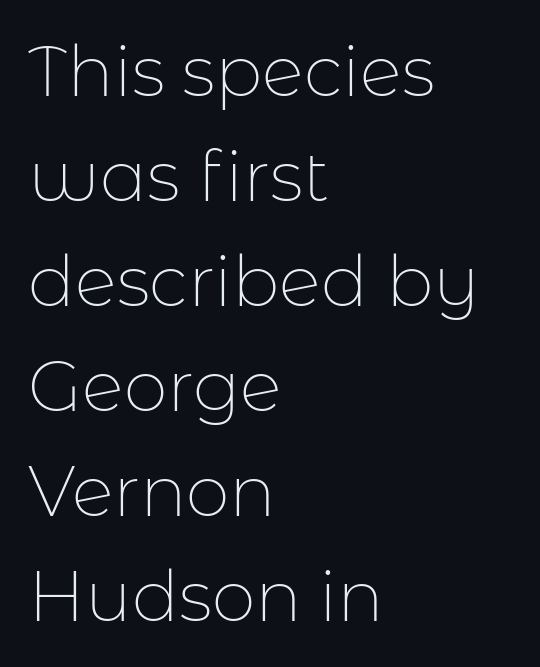
Short note: letters normally spaced. Do the letters lean? They stand straight. Unbolded letterforms with no extra heft. Serif or sans? Sans — the stroke terminals are bare. All the whitespace from short lines collects on the right.
